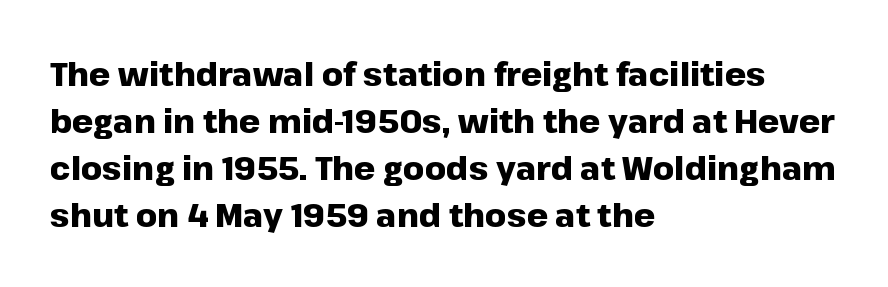
Q: Is the text bold? A: Yes.
Q: Is the text italic (slanted)? A: No, it is upright.
Q: Is the typeface a serif or a sans-serif typeface? A: Sans-serif.
Q: Is the text underlined? A: No.
Q: How is the paragraph aligned? A: Left-aligned.
Q: Is the spacing between letters normal or unusually wide? A: Normal.
Q: Is the spacing between lines tight, normal or loose? A: Normal.
Q: Width (condensed, normal, or wide)? A: Normal.
Q: Stroke contrast? A: Low.
Q: x-height? A: Medium.
Q: Monospaced? A: No.
